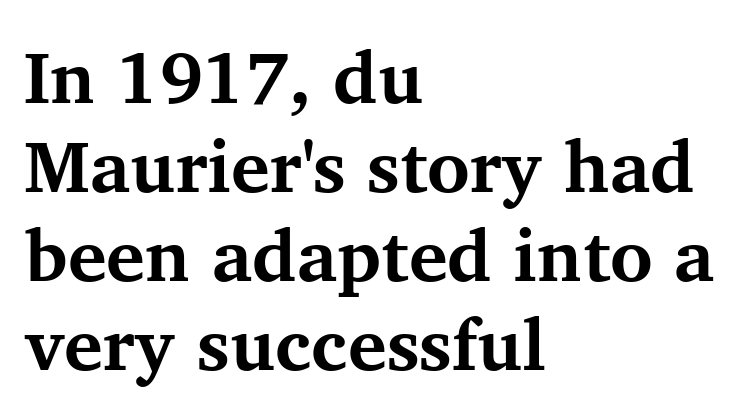
The image shows 73 px bold serif type, upright; set left-aligned, line spacing 1.22x, normal letter spacing, not underlined; medium stroke contrast and a medium x-height.
